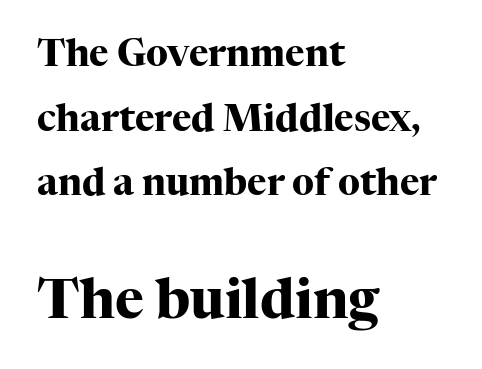
{"serif": "yes", "italic": "no", "bold": "yes", "weight": "heavy", "width": "normal", "stroke_contrast": "high", "x_height": "medium", "monospaced": "no", "underline": "no", "align": "left", "line_spacing_ratio": 1.75, "letter_spacing": "normal", "letter_spacing_em": 0.0, "larger_block": "second", "size_ratio": 1.49, "glyph_px": 55}
